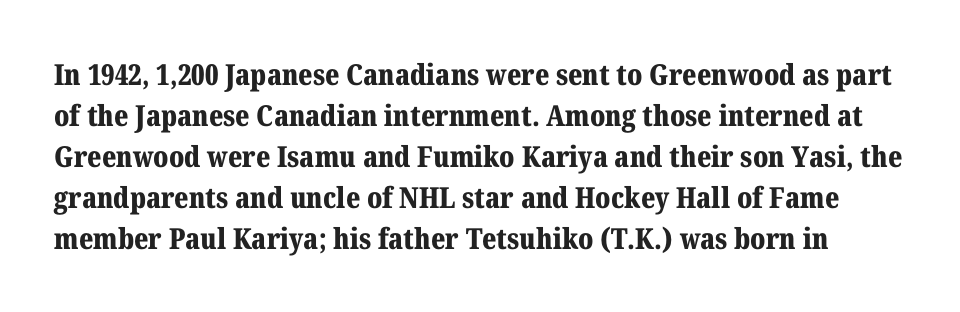
{"serif": "yes", "italic": "no", "bold": "yes", "weight": "bold", "width": "normal", "stroke_contrast": "medium", "x_height": "medium", "monospaced": "no", "underline": "no", "line_spacing": "normal", "line_spacing_ratio": 1.41, "letter_spacing": "normal", "letter_spacing_em": 0.0, "glyph_px": 29}
